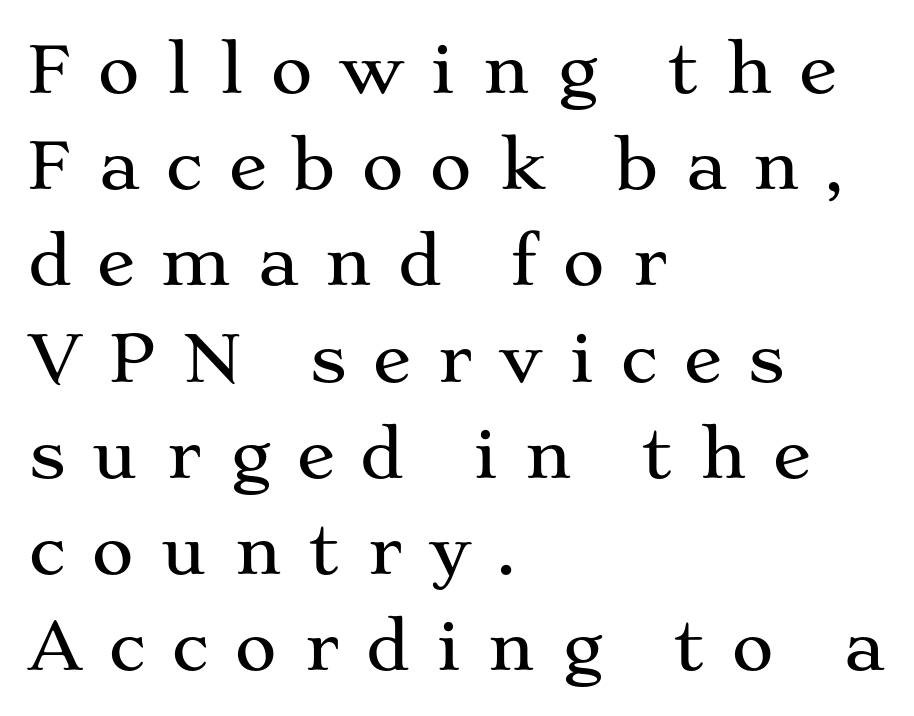
The image shows 65 px wide serif type, upright; set left-aligned, normal line spacing (1.48x), unusually wide letter spacing (+0.39 em), not underlined; medium stroke contrast and a medium x-height.
